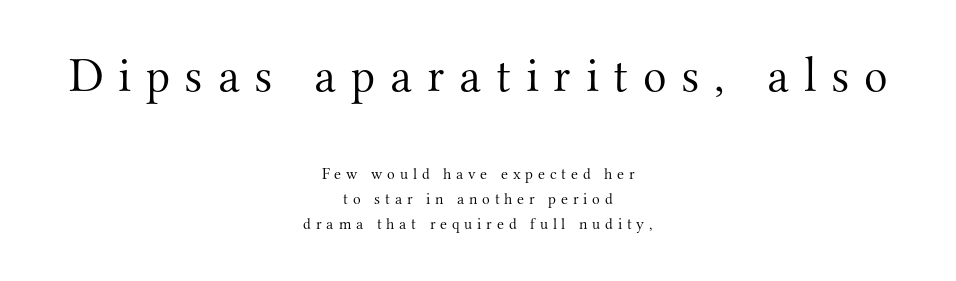
The image shows 49 px light serif type, upright; set centered, normal line spacing (1.58x), unusually wide letter spacing (+0.3 em), not underlined; the first (top) block is 3.06x larger; medium stroke contrast and a small x-height.
